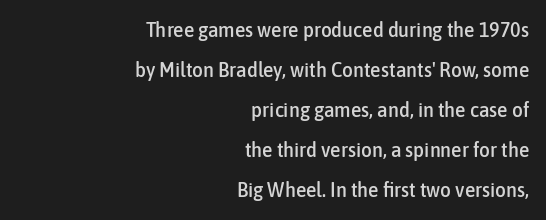
{"italic": "no", "underline": "no", "align": "right", "line_spacing": "loose", "line_spacing_ratio": 1.91, "letter_spacing": "normal", "letter_spacing_em": 0.0, "glyph_px": 21}
